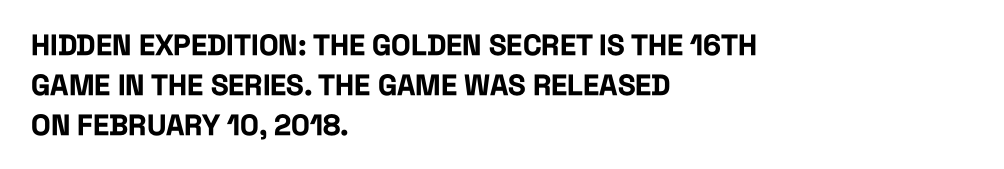
{"serif": "no", "italic": "no", "bold": "yes", "weight": "bold", "width": "condensed", "stroke_contrast": "low", "x_height": "large", "monospaced": "no", "underline": "no", "align": "left", "line_spacing": "normal", "line_spacing_ratio": 1.38, "letter_spacing": "normal", "letter_spacing_em": 0.0, "glyph_px": 29}
